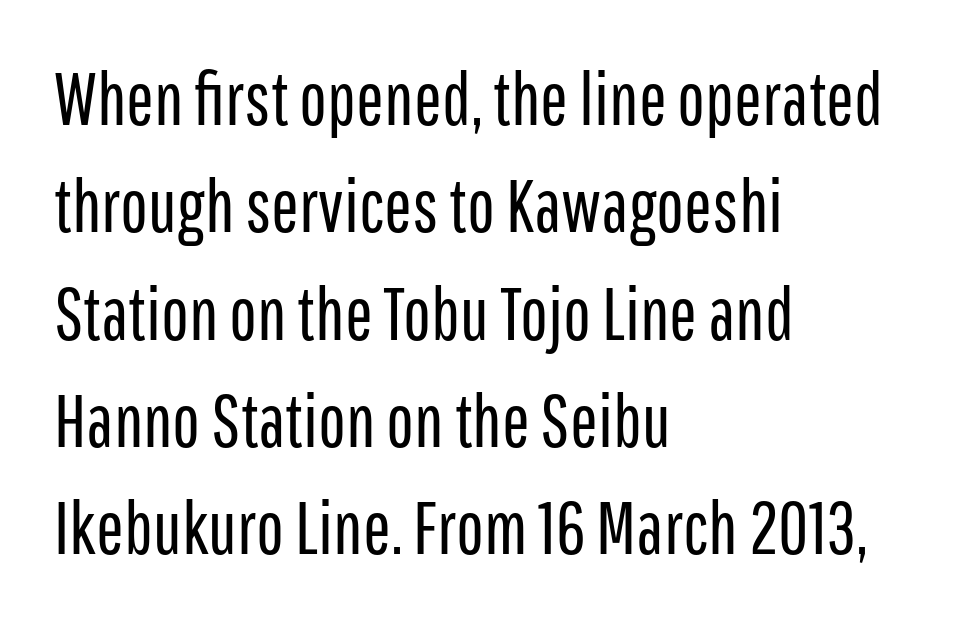
Font category for this specimen: sans-serif. Does the copy run flush right? No — it runs flush left. Character widths vary here, with narrow letters taking less room than wide ones. Compared with a typical body face, this is equally light or lighter still. This sample keeps an unexceptional amount of space between lines. The foot of each line stays bare and open.
